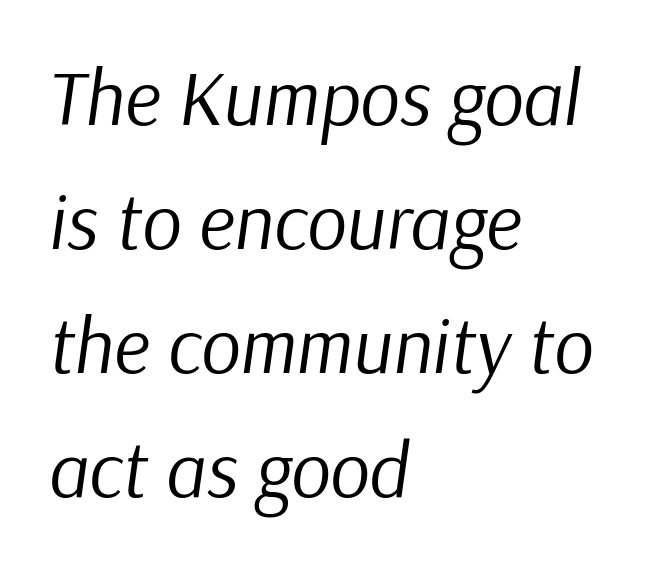
The image shows 78 px regular-weight type, italic (leaning right); set left-aligned, normal line spacing (1.59x), normal letter spacing, not underlined; low stroke contrast and a medium x-height.
